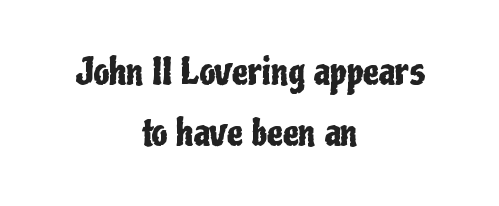
Q: Is the text italic (slanted)? A: No, it is upright.
Q: Is the typeface a serif or a sans-serif typeface? A: Sans-serif.
Q: Is the text underlined? A: No.
Q: How is the paragraph aligned? A: Centered.
Q: Is the spacing between letters normal or unusually wide? A: Normal.
Q: Is the spacing between lines tight, normal or loose? A: Normal.
Q: Width (condensed, normal, or wide)? A: Condensed.
Q: Stroke contrast? A: Low.
Q: x-height? A: Medium.
Q: Monospaced? A: No.
